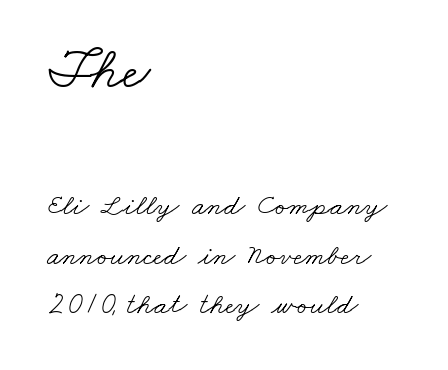
Q: Is the text bold? A: No.
Q: Is the typeface a serif or a sans-serif typeface? A: Serif.
Q: Is the text underlined? A: No.
Q: How is the paragraph aligned? A: Left-aligned.
Q: Is the spacing between letters normal or unusually wide? A: Normal.
Q: Is the spacing between lines tight, normal or loose? A: Normal.
Q: Which block of text is set in a larger size, the first (top) or the second (bottom)? A: The first (top) one.
Q: Width (condensed, normal, or wide)? A: Wide.
Q: Stroke contrast? A: Low.
Q: x-height? A: Small.
Q: Monospaced? A: No.
